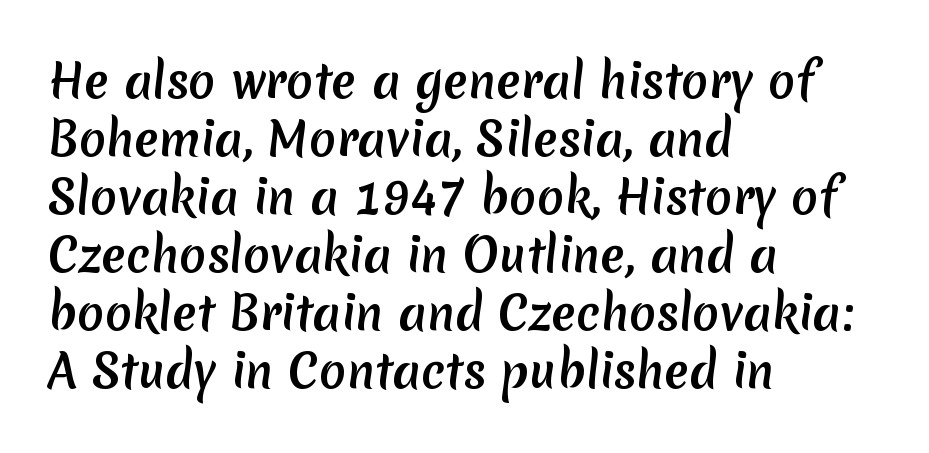
Q: Is the typeface a serif or a sans-serif typeface? A: Sans-serif.
Q: Is the text underlined? A: No.
Q: How is the paragraph aligned? A: Left-aligned.
Q: Is the spacing between letters normal or unusually wide? A: Normal.
Q: Is the spacing between lines tight, normal or loose? A: Normal.
Q: Width (condensed, normal, or wide)? A: Normal.
Q: Stroke contrast? A: Medium.
Q: x-height? A: Medium.
Q: Monospaced? A: No.
